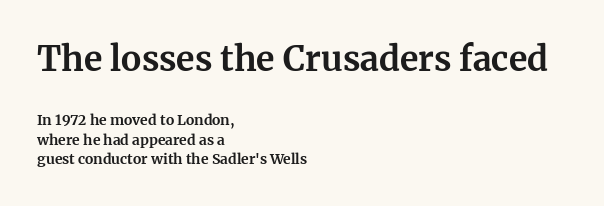
In terms of posture, this sample is upright. Each line starts at the same left margin while the right side varies. Observe the serifs anchoring each vertical stroke in this sample. Between these two stacked blocks, the higher one wins on size. The face used here is proportionally spaced, like ordinary book or web type. Tracking here is standard; glyphs follow each other at the usual distance.
